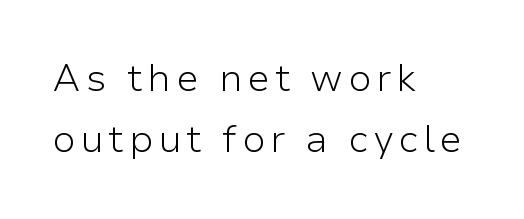
The image shows 38 px light sans-serif type, upright; set left-aligned, normal line spacing (1.61x), not underlined; low stroke contrast and a medium x-height.
